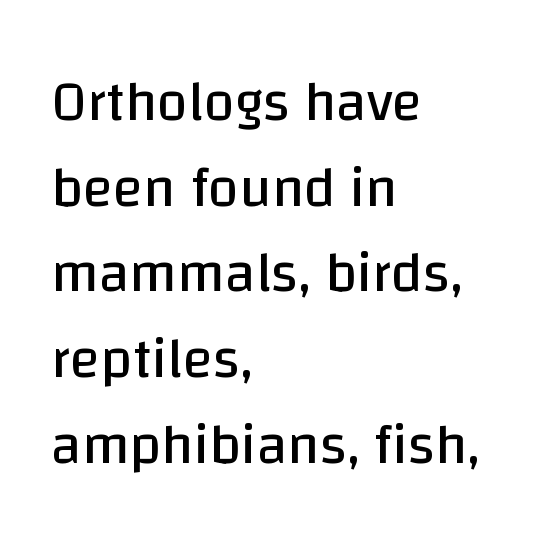
Q: Is the text bold? A: No.
Q: Is the text italic (slanted)? A: No, it is upright.
Q: Is the typeface a serif or a sans-serif typeface? A: Sans-serif.
Q: Is the text underlined? A: No.
Q: How is the paragraph aligned? A: Left-aligned.
Q: Is the spacing between letters normal or unusually wide? A: Normal.
Q: Is the spacing between lines tight, normal or loose? A: Normal.
Q: Width (condensed, normal, or wide)? A: Normal.
Q: Stroke contrast? A: Low.
Q: x-height? A: Large.
Q: Monospaced? A: No.
